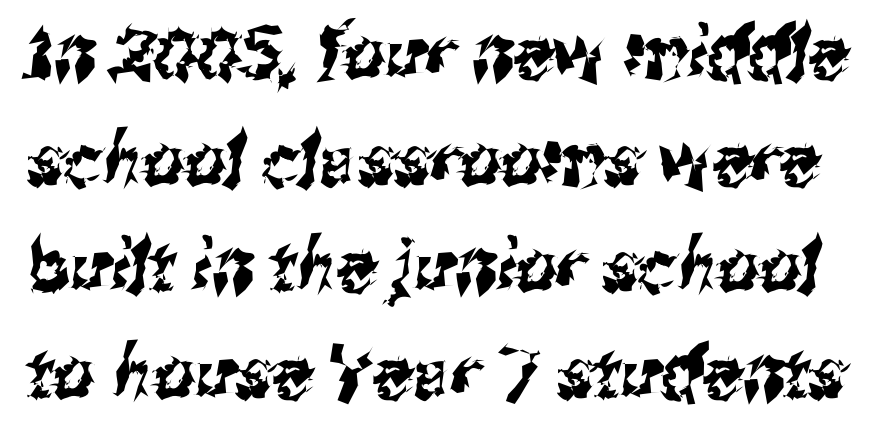
No word sits above an underline. These lines are rendered in a variable-pitch font. One glance says typical: line gaps are just what's usual. These lines are composed in type without serifs. Caption: standard tracking, unaltered.
